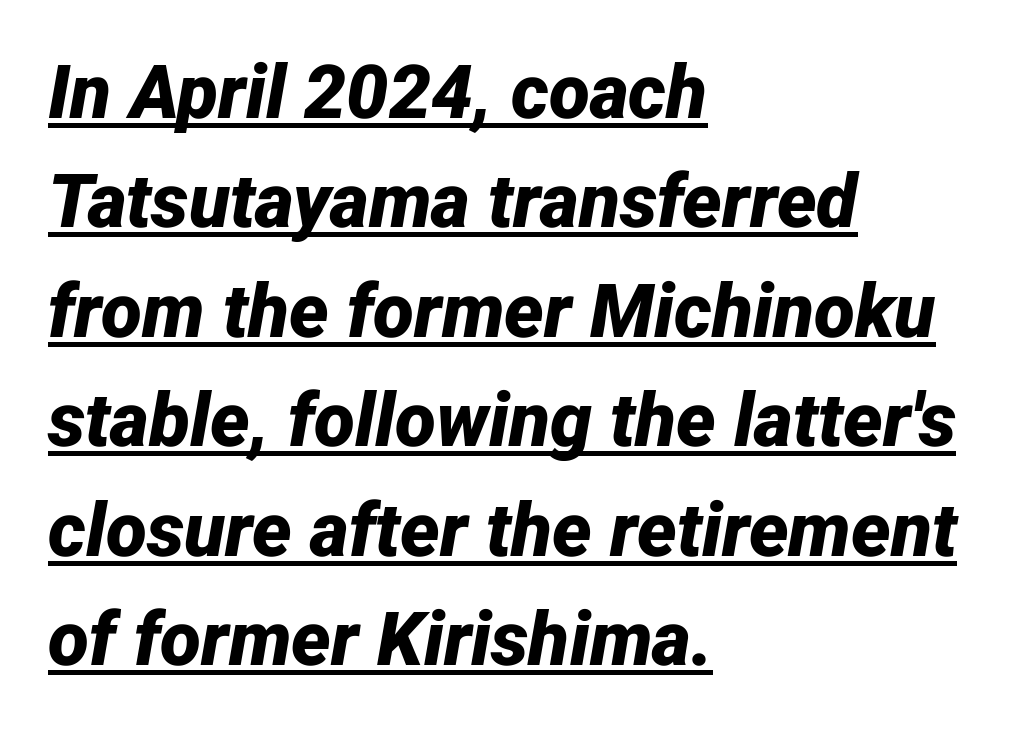
{"italic": "yes", "lean": "right", "slant_degrees": 12, "bold": "yes", "weight": "bold", "width": "normal", "stroke_contrast": "low", "x_height": "medium", "monospaced": "no", "underline": "yes", "align": "left", "line_spacing": "normal", "line_spacing_ratio": 1.46, "letter_spacing": "normal", "letter_spacing_em": 0.0, "glyph_px": 75}
